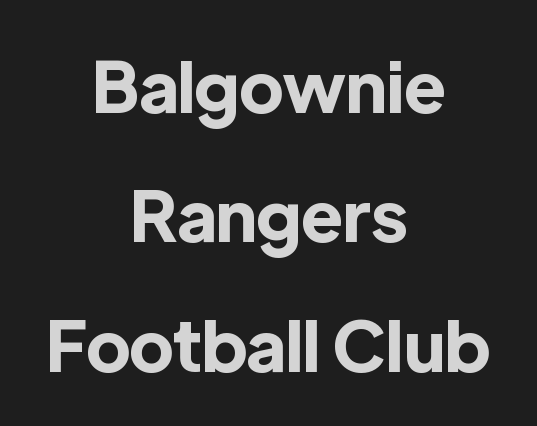
The image shows 70 px bold sans-serif type, upright; set centered, line spacing 1.85x, normal letter spacing, not underlined; a medium x-height.
